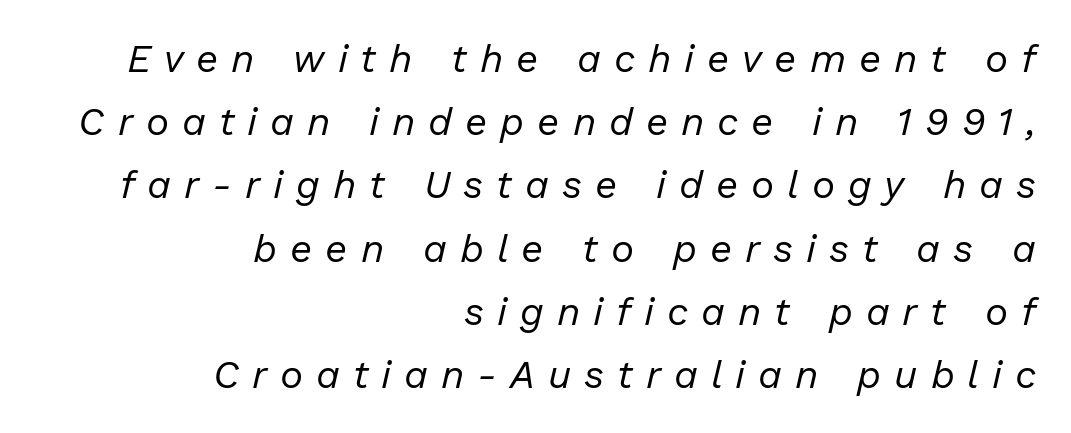
Q: Is the text bold? A: No.
Q: Is the text italic (slanted)? A: Yes, it leans right by about 13 degrees.
Q: Is the text underlined? A: No.
Q: How is the paragraph aligned? A: Right-aligned.
Q: Is the spacing between letters normal or unusually wide? A: Unusually wide.
Q: Is the spacing between lines tight, normal or loose? A: Normal.
Q: Width (condensed, normal, or wide)? A: Normal.
Q: Stroke contrast? A: Low.
Q: x-height? A: Medium.
Q: Monospaced? A: No.
